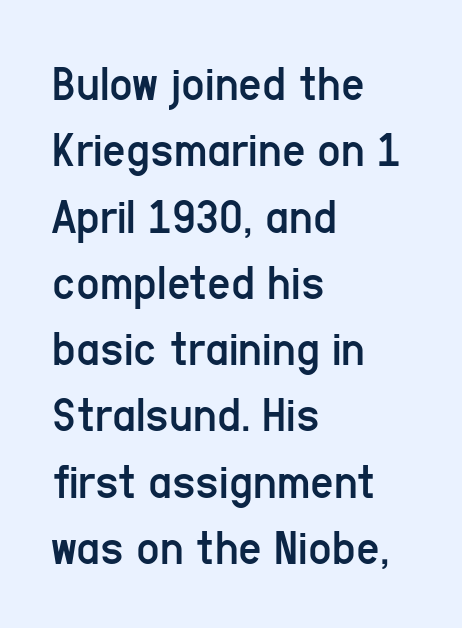
The image shows 51 px regular-weight, condensed sans-serif type, upright; set left-aligned, normal line spacing (1.3x), normal letter spacing, not underlined; low stroke contrast and a medium x-height.
